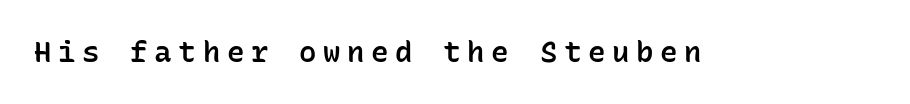
The image shows 29 px semibold sans-serif type, upright, monospaced; set unusually wide letter spacing (+0.23 em), not underlined; low stroke contrast and a medium x-height.
